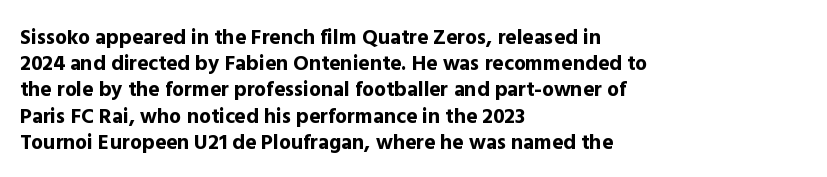
Q: Is the text bold? A: Yes.
Q: Is the text italic (slanted)? A: No, it is upright.
Q: Is the text underlined? A: No.
Q: How is the paragraph aligned? A: Left-aligned.
Q: Is the spacing between letters normal or unusually wide? A: Normal.
Q: Is the spacing between lines tight, normal or loose? A: Normal.
